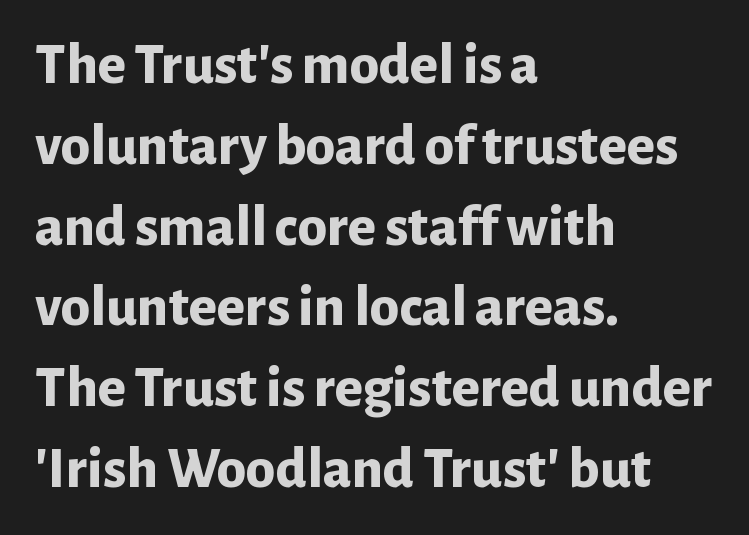
Q: Is the text bold? A: Yes.
Q: Is the text italic (slanted)? A: No, it is upright.
Q: Is the typeface a serif or a sans-serif typeface? A: Sans-serif.
Q: Is the text underlined? A: No.
Q: How is the paragraph aligned? A: Left-aligned.
Q: Is the spacing between letters normal or unusually wide? A: Normal.
Q: Is the spacing between lines tight, normal or loose? A: Normal.
Q: Width (condensed, normal, or wide)? A: Normal.
Q: Stroke contrast? A: Low.
Q: x-height? A: Medium.
Q: Monospaced? A: No.
